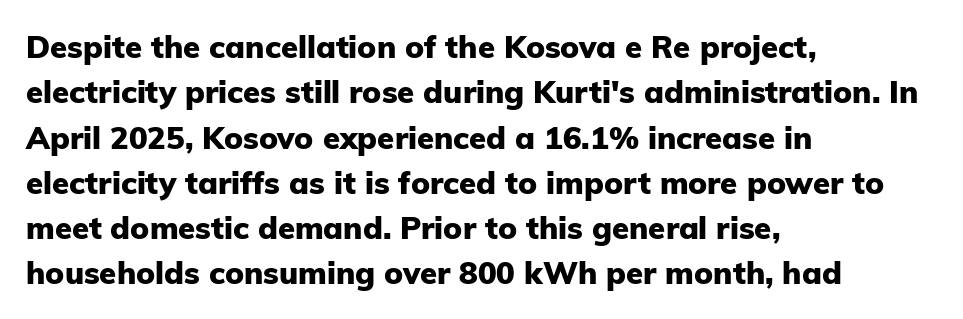
Q: Is the text bold? A: Yes.
Q: Is the text italic (slanted)? A: No, it is upright.
Q: Is the typeface a serif or a sans-serif typeface? A: Sans-serif.
Q: Is the text underlined? A: No.
Q: How is the paragraph aligned? A: Left-aligned.
Q: Is the spacing between letters normal or unusually wide? A: Normal.
Q: Is the spacing between lines tight, normal or loose? A: Normal.
Q: Width (condensed, normal, or wide)? A: Normal.
Q: Stroke contrast? A: Low.
Q: x-height? A: Medium.
Q: Monospaced? A: No.
